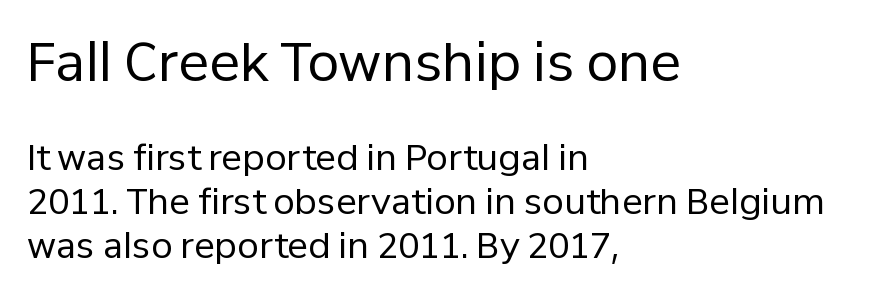
Q: Is the text bold? A: No.
Q: Is the text italic (slanted)? A: No, it is upright.
Q: Is the typeface a serif or a sans-serif typeface? A: Sans-serif.
Q: Is the text underlined? A: No.
Q: How is the paragraph aligned? A: Left-aligned.
Q: Is the spacing between letters normal or unusually wide? A: Normal.
Q: Is the spacing between lines tight, normal or loose? A: Normal.
Q: Which block of text is set in a larger size, the first (top) or the second (bottom)? A: The first (top) one.
Q: Width (condensed, normal, or wide)? A: Normal.
Q: Stroke contrast? A: Low.
Q: x-height? A: Medium.
Q: Monospaced? A: No.
